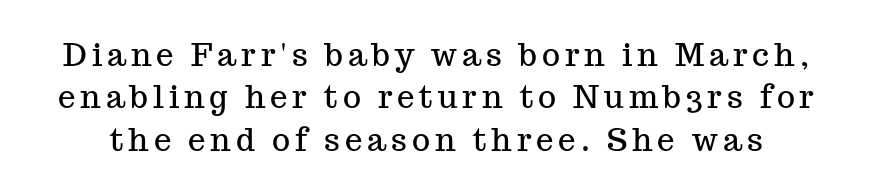
The image shows 31 px serif type, upright; set normal line spacing (1.37x), not underlined; medium stroke contrast and a medium x-height.
